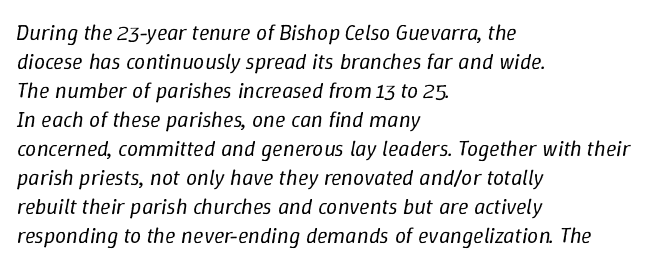
The image shows 22 px text type, italic (leaning right); set left-aligned, normal line spacing (1.32x), normal letter spacing, not underlined.
